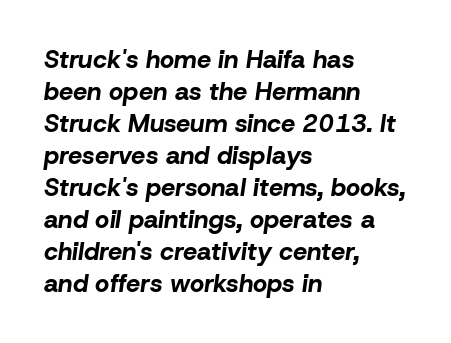
Q: Is the text bold? A: Yes.
Q: Is the text italic (slanted)? A: Yes, it leans right by about 8 degrees.
Q: Is the text underlined? A: No.
Q: How is the paragraph aligned? A: Left-aligned.
Q: Is the spacing between letters normal or unusually wide? A: Normal.
Q: Is the spacing between lines tight, normal or loose? A: Normal.
